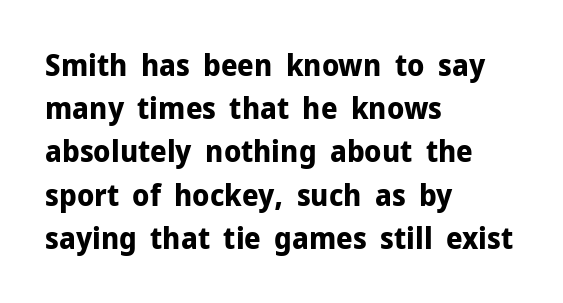
The image shows 30 px bold sans-serif type, upright; set left-aligned, normal line spacing (1.44x), normal letter spacing, not underlined; low stroke contrast and a medium x-height.
